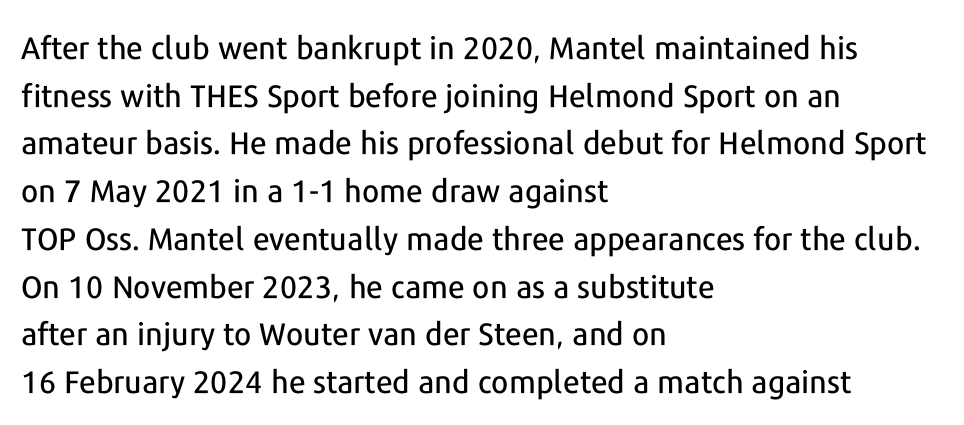
{"serif": "no", "italic": "no", "width": "normal", "stroke_contrast": "low", "x_height": "medium", "monospaced": "no", "underline": "no", "align": "left", "line_spacing": "normal", "line_spacing_ratio": 1.54, "letter_spacing": "normal", "letter_spacing_em": 0.0, "glyph_px": 31}
